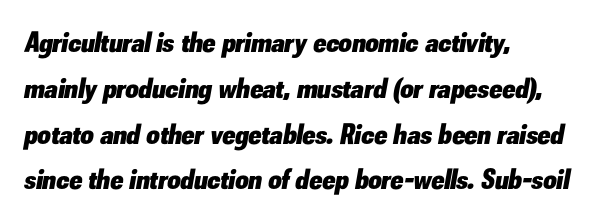
Q: Is the text bold? A: Yes.
Q: Is the text italic (slanted)? A: Yes, it leans right by about 10 degrees.
Q: Is the text underlined? A: No.
Q: How is the paragraph aligned? A: Left-aligned.
Q: Is the spacing between letters normal or unusually wide? A: Normal.
Q: Is the spacing between lines tight, normal or loose? A: Normal.
Q: Width (condensed, normal, or wide)? A: Normal.
Q: Stroke contrast? A: Low.
Q: x-height? A: Small.
Q: Monospaced? A: No.
